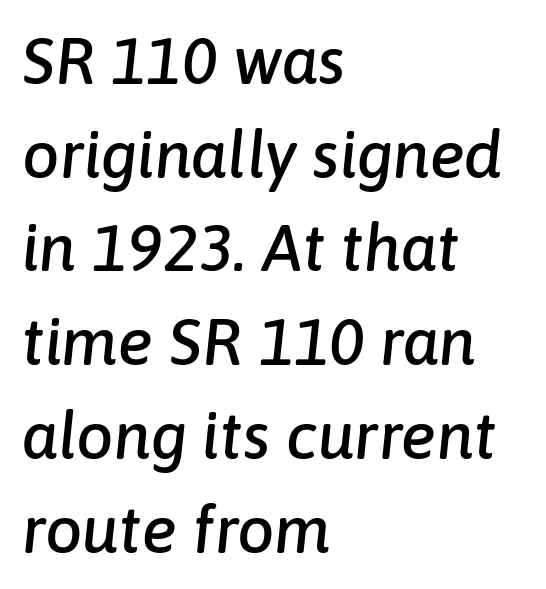
{"italic": "yes", "lean": "right", "slant_degrees": 6, "width": "normal", "stroke_contrast": "low", "x_height": "medium", "monospaced": "no", "underline": "no", "align": "left", "line_spacing": "normal", "line_spacing_ratio": 1.42, "letter_spacing": "normal", "letter_spacing_em": 0.0, "glyph_px": 66}
